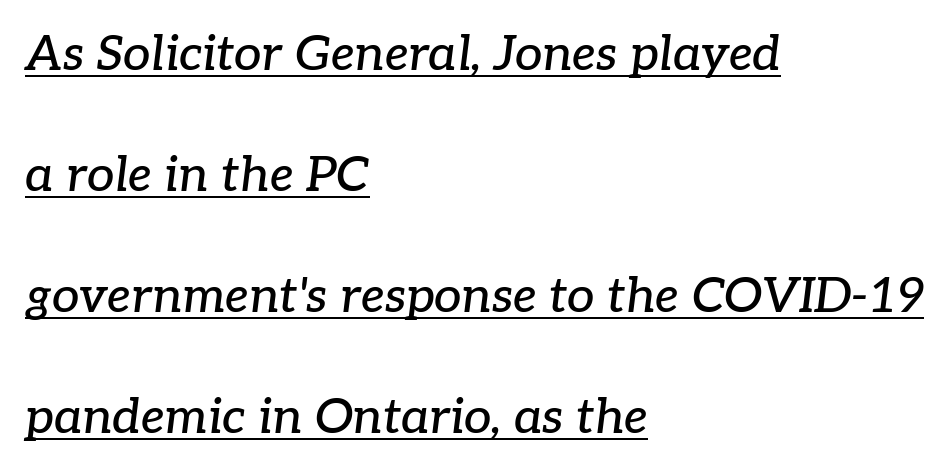
{"serif": "yes", "italic": "yes", "lean": "right", "slant_degrees": 7, "width": "normal", "stroke_contrast": "low", "x_height": "medium", "monospaced": "no", "underline": "yes", "align": "left", "line_spacing": "loose", "line_spacing_ratio": 2.47, "letter_spacing": "normal", "letter_spacing_em": 0.0, "glyph_px": 49}
